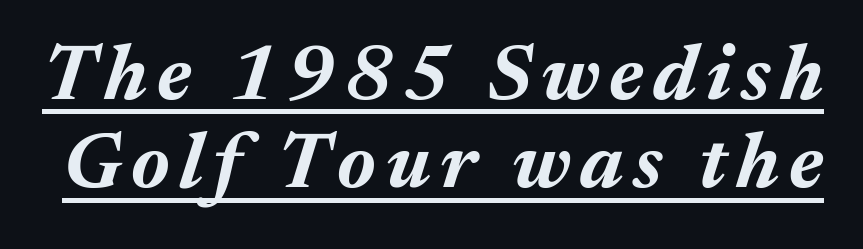
{"italic": "yes", "lean": "right", "slant_degrees": 17, "bold": "yes", "weight": "bold", "width": "normal", "stroke_contrast": "medium", "x_height": "medium", "monospaced": "no", "underline": "yes", "line_spacing": "tight", "line_spacing_ratio": 1.12, "glyph_px": 79}
